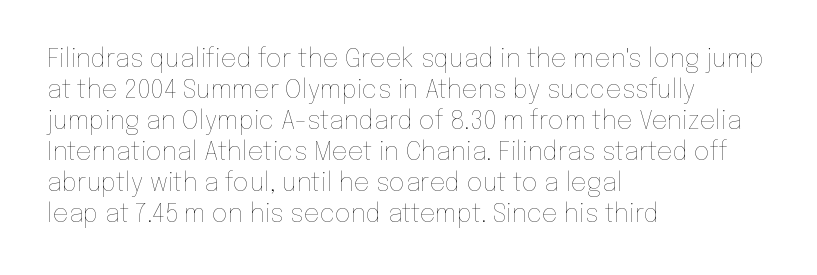
A light-to-regular cut is what we see here. Clear beneath every line of the passage. Vertical strokes here are truly vertical. The passage shown has conventional tracking throughout. Leftover space on each line is placed entirely after the last word.
